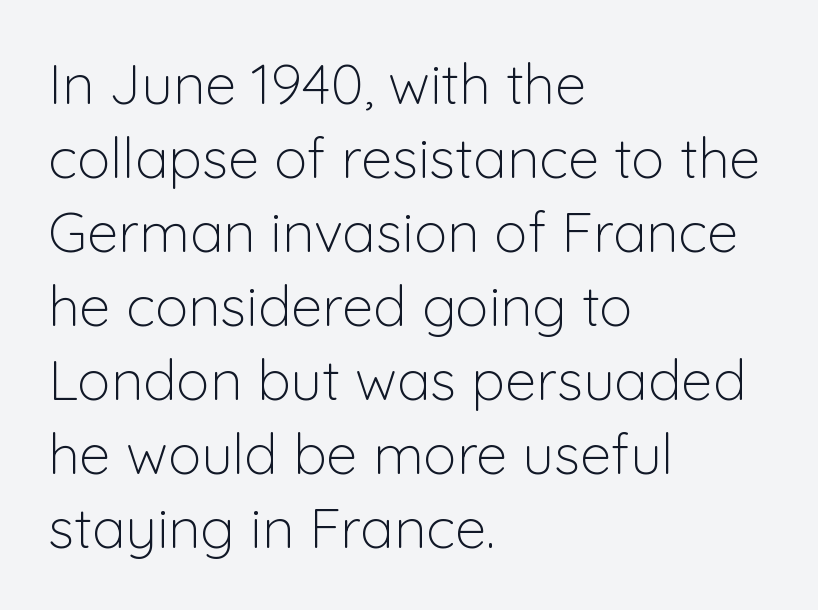
The image shows 56 px light sans-serif type, upright; set left-aligned, normal line spacing (1.32x), normal letter spacing, not underlined; low stroke contrast and a medium x-height.
